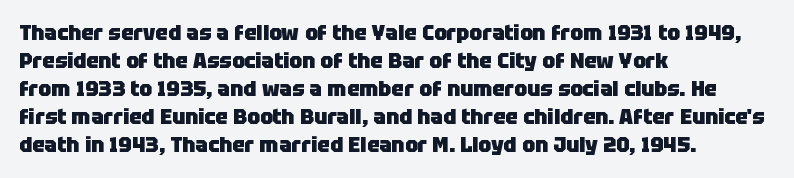
{"italic": "no", "bold": "yes", "underline": "no", "align": "left", "line_spacing": "normal", "line_spacing_ratio": 1.33, "letter_spacing": "normal", "letter_spacing_em": 0.0, "glyph_px": 21}
